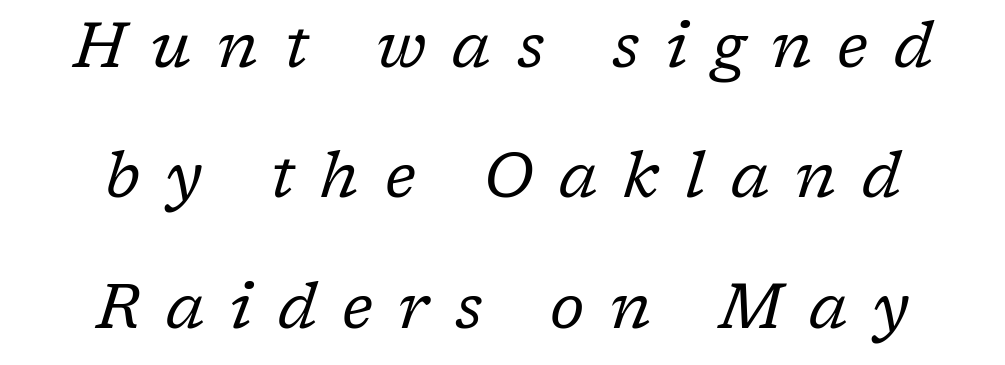
The image shows 63 px regular-weight serif type, italic (leaning right); set centered, loose line spacing (2.07x), unusually wide letter spacing (+0.41 em), not underlined; low stroke contrast and a medium x-height.
